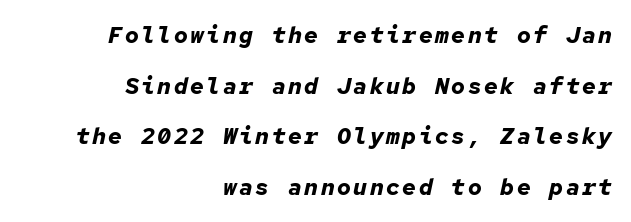
Q: Is the text bold? A: Yes.
Q: Is the text italic (slanted)? A: Yes, it leans right by about 12 degrees.
Q: Is the text underlined? A: No.
Q: How is the paragraph aligned? A: Right-aligned.
Q: Is the spacing between lines tight, normal or loose? A: Loose.
